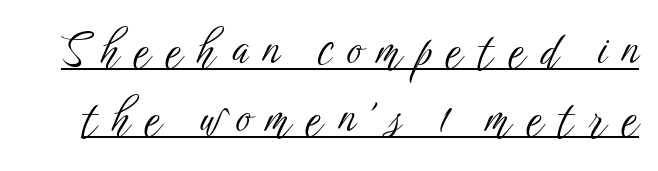
The image shows 45 px light, condensed sans-serif type; set normal line spacing (1.52x), unusually wide letter spacing (+0.34 em), underlined; low stroke contrast and a medium x-height.
